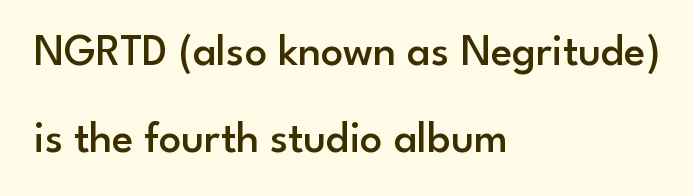
{"serif": "no", "italic": "no", "bold": "semi", "weight": "semibold", "width": "normal", "stroke_contrast": "low", "x_height": "small", "monospaced": "no", "underline": "no", "align": "left", "line_spacing": "loose", "line_spacing_ratio": 1.97, "letter_spacing": "normal", "letter_spacing_em": 0.0, "glyph_px": 44}
